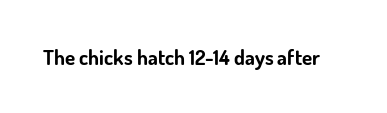
The letterforms sit shoulder to shoulder at normal distance. These lines were composed using upright roman letters. Check the space under the baseline: it is left empty. The sample has been set heavy, in full bold.
